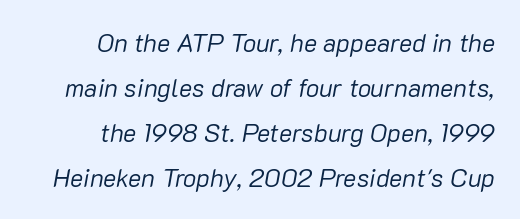
Italic? Definitely — the glyphs are oblique. The words here are not underlined. Heaviness? Minimal to ordinary, like unemphasized prose. The setting favours the right margin, as signatures and pull-quotes sometimes do. Is the letter spacing exaggerated? No — it looks like the ordinary default.
